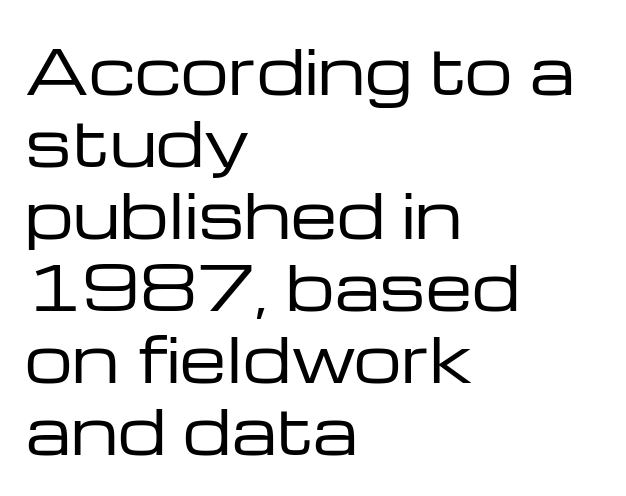
The image shows 60 px regular-weight, wide sans-serif type, upright; set left-aligned, line spacing 1.2x, normal letter spacing, not underlined; low stroke contrast and a medium x-height.
